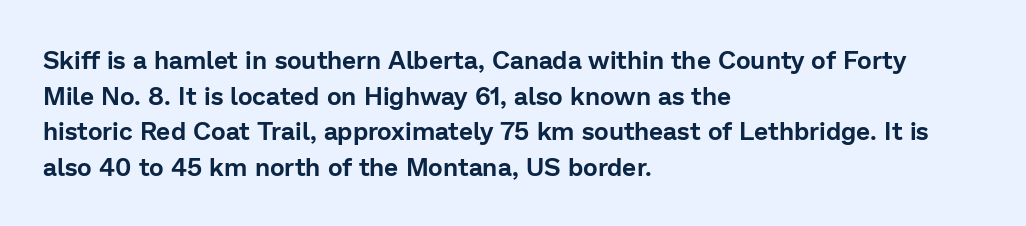
Q: Is the text italic (slanted)? A: No, it is upright.
Q: Is the text underlined? A: No.
Q: How is the paragraph aligned? A: Left-aligned.
Q: Is the spacing between letters normal or unusually wide? A: Normal.
Q: Is the spacing between lines tight, normal or loose? A: Normal.
